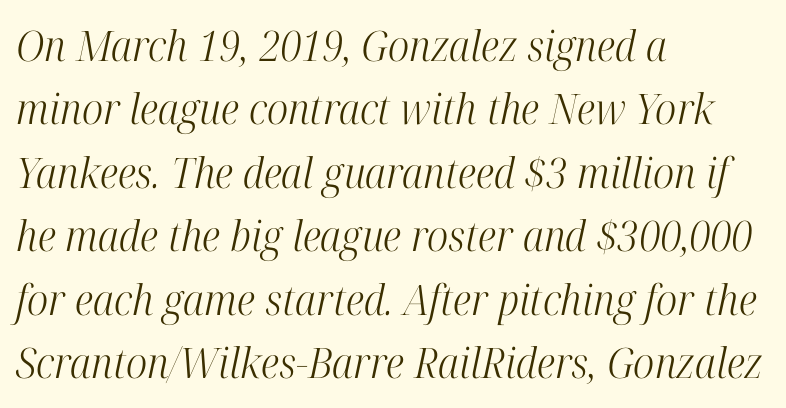
The image shows 42 px light, condensed serif type, italic (leaning right); set left-aligned, normal line spacing (1.51x), normal letter spacing, not underlined; high stroke contrast and a medium x-height.
